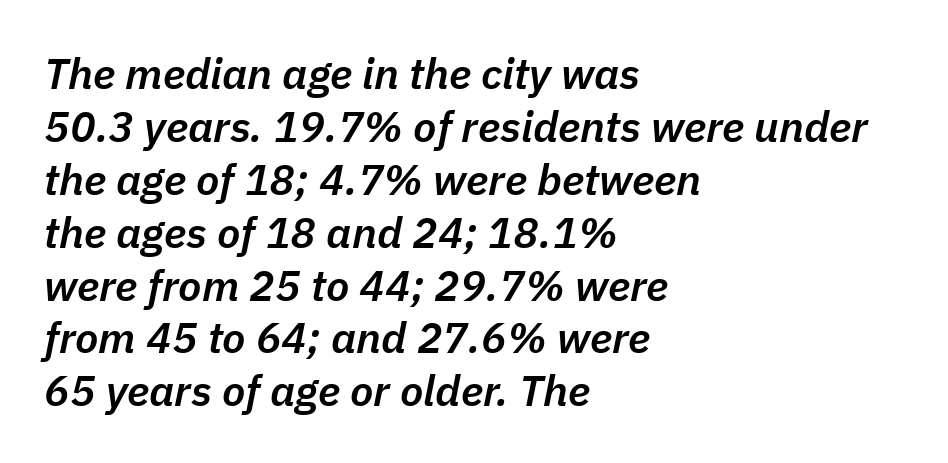
The image shows 43 px semibold type, italic (leaning right); set left-aligned, line spacing 1.23x, normal letter spacing, not underlined; low stroke contrast and a medium x-height.
